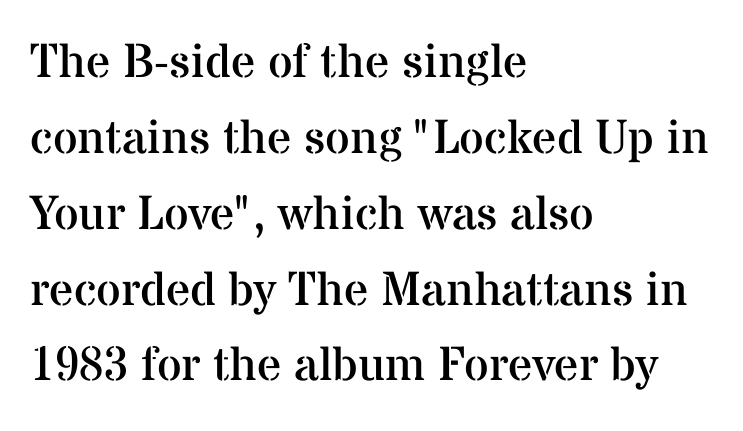
Classification — serif. In CSS terms this would be text-align: left. Weight: regular or lighter. Every stem runs plumb, perpendicular to the baseline.
